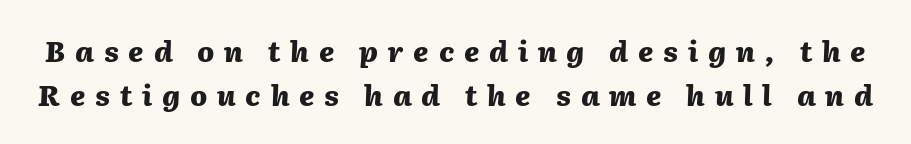
Q: Is the text bold? A: Yes.
Q: Is the text italic (slanted)? A: Yes, it leans right by about 2 degrees.
Q: Is the text underlined? A: No.
Q: Is the spacing between letters normal or unusually wide? A: Unusually wide.
Q: Is the spacing between lines tight, normal or loose? A: Normal.
Q: Width (condensed, normal, or wide)? A: Normal.
Q: Stroke contrast? A: Medium.
Q: x-height? A: Medium.
Q: Monospaced? A: No.
